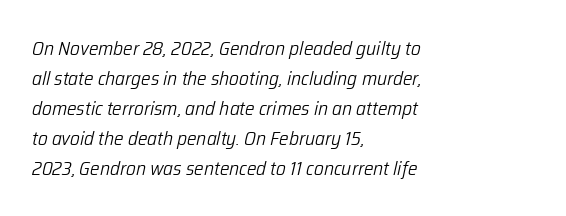
The image shows 20 px text type, italic (leaning right); set left-aligned, normal line spacing (1.5x), normal letter spacing, not underlined.
